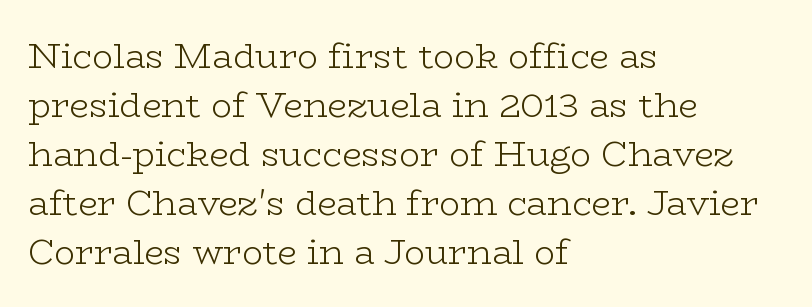
The image shows 35 px light, wide serif type, upright; set left-aligned, normal line spacing (1.4x), normal letter spacing, not underlined; low stroke contrast and a medium x-height.
